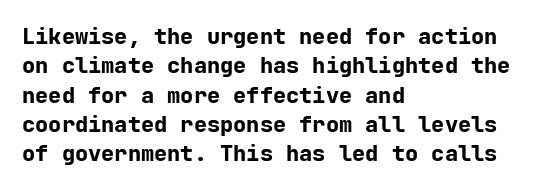
Q: Is the text bold? A: Yes.
Q: Is the text italic (slanted)? A: No, it is upright.
Q: Is the text underlined? A: No.
Q: How is the paragraph aligned? A: Left-aligned.
Q: Is the spacing between letters normal or unusually wide? A: Normal.
Q: Is the spacing between lines tight, normal or loose? A: Normal.
